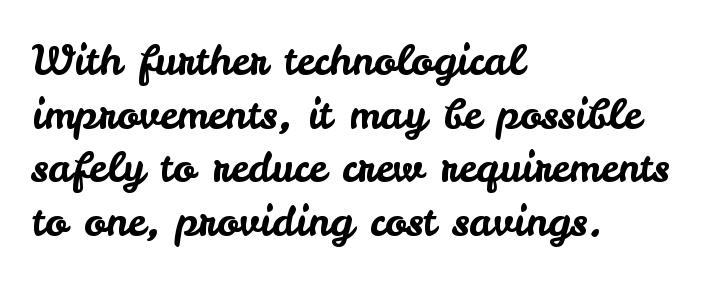
{"serif": "no", "width": "normal", "stroke_contrast": "low", "x_height": "small", "monospaced": "no", "underline": "no", "align": "left", "line_spacing": "normal", "line_spacing_ratio": 1.31, "letter_spacing": "normal", "letter_spacing_em": 0.0, "glyph_px": 41}
